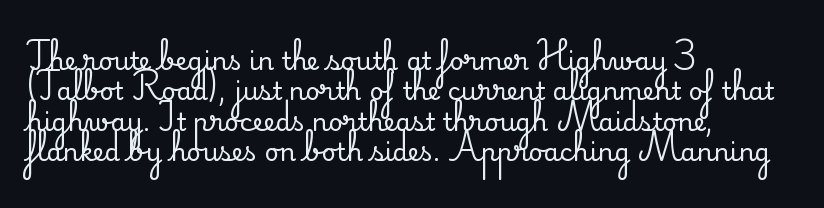
Q: Is the text italic (slanted)? A: No, it is upright.
Q: Is the text underlined? A: No.
Q: How is the paragraph aligned? A: Left-aligned.
Q: Is the spacing between letters normal or unusually wide? A: Normal.
